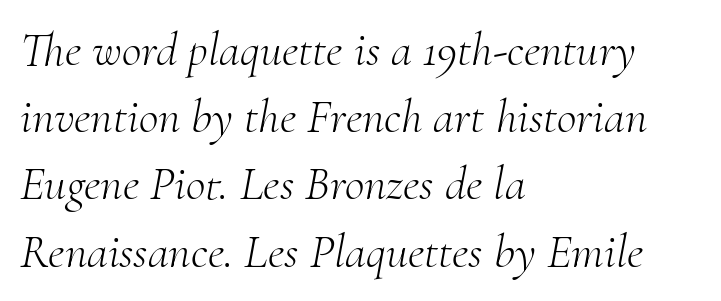
The image shows 48 px light serif type, italic (leaning right); set left-aligned, normal line spacing (1.4x), normal letter spacing, not underlined; medium stroke contrast and a small x-height.
